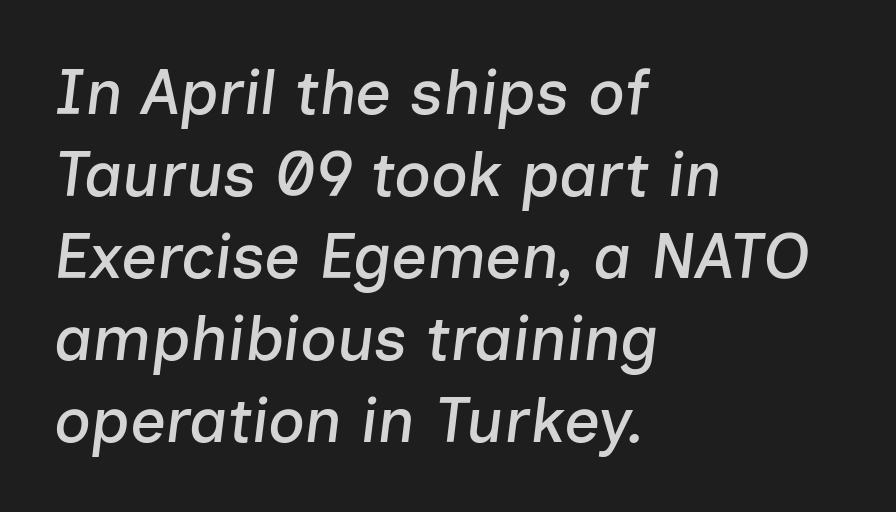
Q: Is the text italic (slanted)? A: Yes, it leans right by about 7 degrees.
Q: Is the text underlined? A: No.
Q: How is the paragraph aligned? A: Left-aligned.
Q: Is the spacing between letters normal or unusually wide? A: Normal.
Q: Is the spacing between lines tight, normal or loose? A: Normal.
Q: Width (condensed, normal, or wide)? A: Normal.
Q: Stroke contrast? A: Low.
Q: x-height? A: Medium.
Q: Monospaced? A: No.
